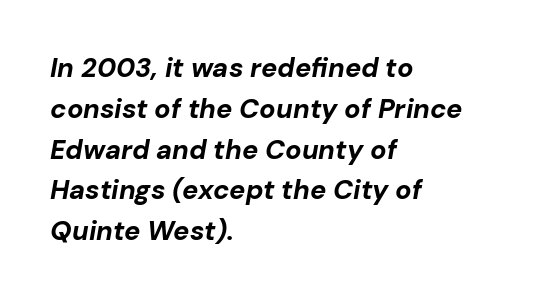
The image shows 27 px bold type, italic (leaning right); set left-aligned, normal line spacing (1.51x), normal letter spacing, not underlined.
